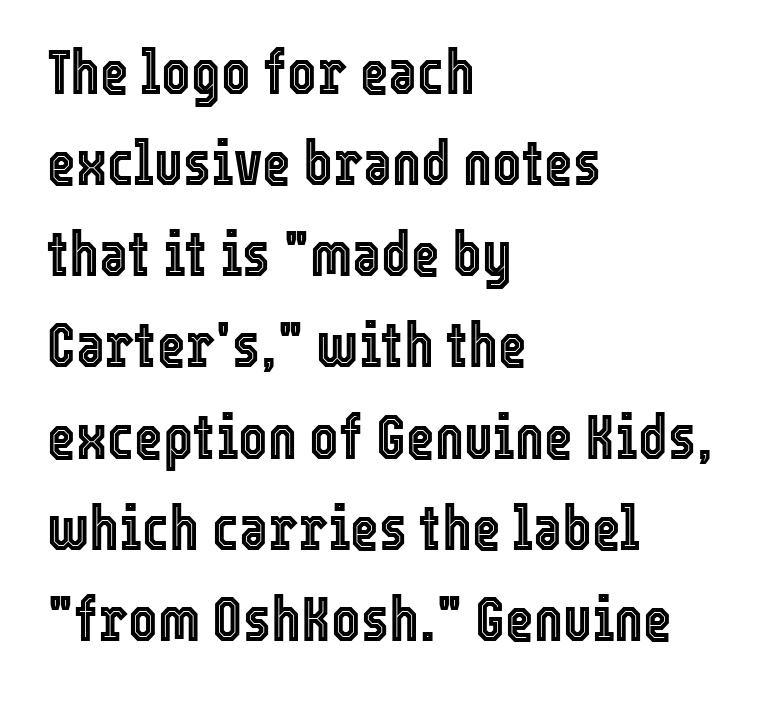
{"italic": "no", "width": "condensed", "x_height": "medium", "monospaced": "no", "underline": "no", "align": "left", "line_spacing": "normal", "line_spacing_ratio": 1.47, "letter_spacing": "normal", "letter_spacing_em": 0.0, "glyph_px": 62}
